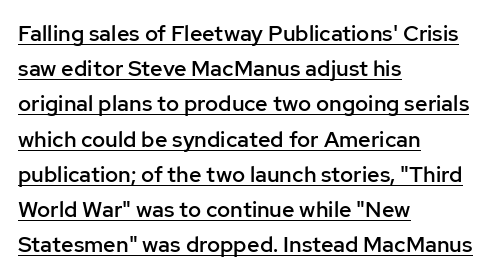
{"italic": "no", "bold": "semi", "underline": "yes", "align": "left", "line_spacing": "normal", "line_spacing_ratio": 1.6, "letter_spacing": "normal", "letter_spacing_em": 0.0, "glyph_px": 22}
